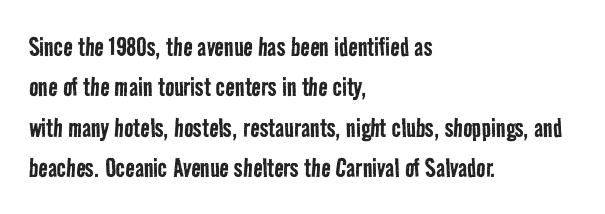
Q: Is the text bold? A: No.
Q: Is the typeface a serif or a sans-serif typeface? A: Sans-serif.
Q: Is the text underlined? A: No.
Q: How is the paragraph aligned? A: Left-aligned.
Q: Is the spacing between letters normal or unusually wide? A: Normal.
Q: Is the spacing between lines tight, normal or loose? A: Normal.
Q: Width (condensed, normal, or wide)? A: Condensed.
Q: Stroke contrast? A: Low.
Q: x-height? A: Medium.
Q: Monospaced? A: No.
